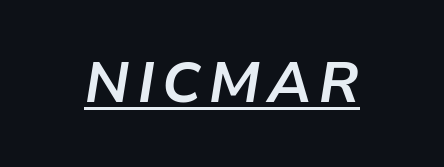
Here the designer chose a conventional face with non-uniform glyph widths. Descenders here cross a horizontal rule under the line. There's an unmistakable incline to the writing here. Thick stems and heavy bowls — unmistakably bold.
